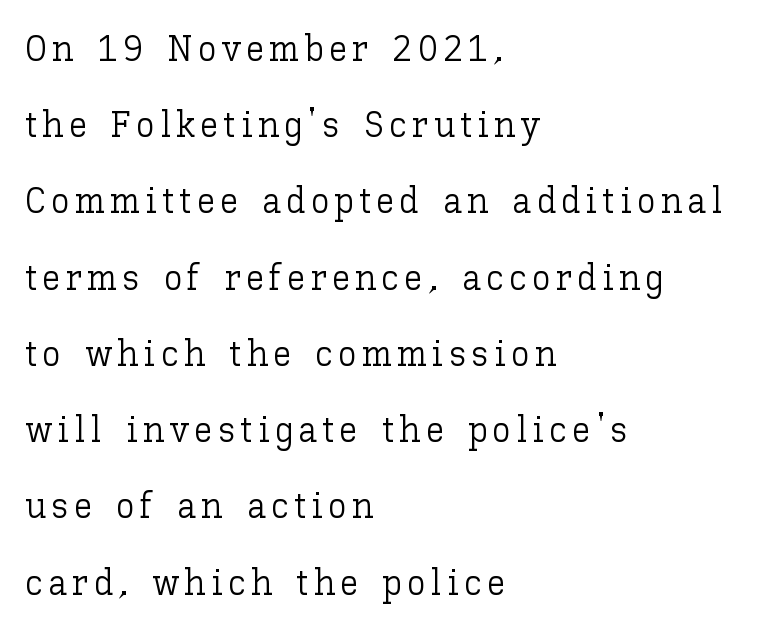
{"italic": "no", "bold": "no", "weight": "light", "width": "normal", "stroke_contrast": "low", "x_height": "medium", "monospaced": "no", "underline": "no", "align": "left", "line_spacing": "loose", "line_spacing_ratio": 2.06, "glyph_px": 37}
